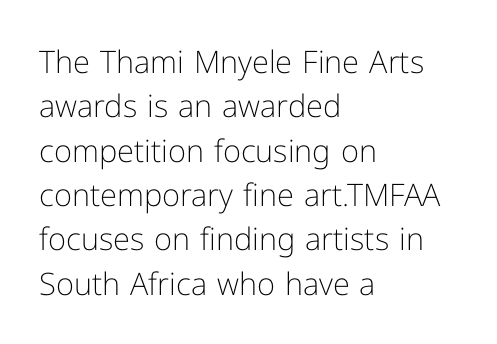
Q: Is the text bold? A: No.
Q: Is the text italic (slanted)? A: No, it is upright.
Q: Is the typeface a serif or a sans-serif typeface? A: Sans-serif.
Q: Is the text underlined? A: No.
Q: How is the paragraph aligned? A: Left-aligned.
Q: Is the spacing between letters normal or unusually wide? A: Normal.
Q: Is the spacing between lines tight, normal or loose? A: Normal.
Q: Width (condensed, normal, or wide)? A: Normal.
Q: Stroke contrast? A: Low.
Q: x-height? A: Medium.
Q: Monospaced? A: No.
